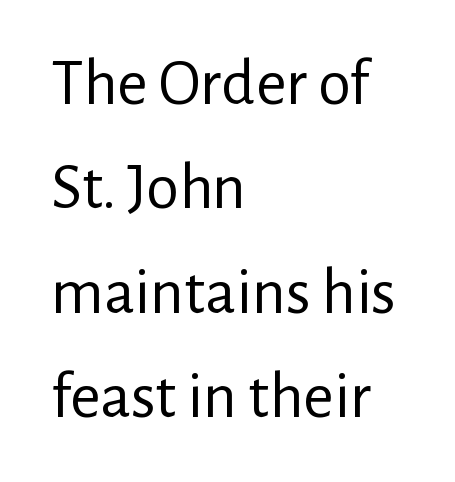
The text was rendered using a sans face with plain stroke endings. Weight: regular or lighter. The letters stand upright; this is a roman face. The compositor pushed each line to the left boundary. These lines keep a tight, regular rhythm from letter to letter.
